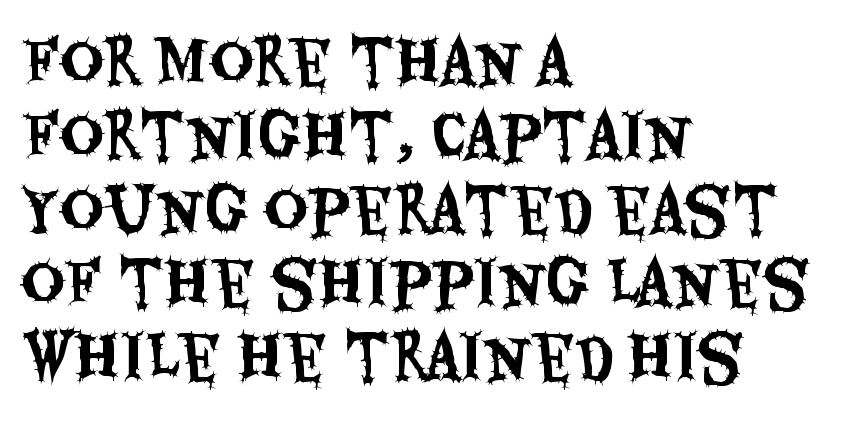
Q: Is the text italic (slanted)? A: No, it is upright.
Q: Is the typeface a serif or a sans-serif typeface? A: Sans-serif.
Q: Is the text underlined? A: No.
Q: How is the paragraph aligned? A: Left-aligned.
Q: Is the spacing between letters normal or unusually wide? A: Normal.
Q: Width (condensed, normal, or wide)? A: Condensed.
Q: Stroke contrast? A: Medium.
Q: x-height? A: Large.
Q: Monospaced? A: No.
